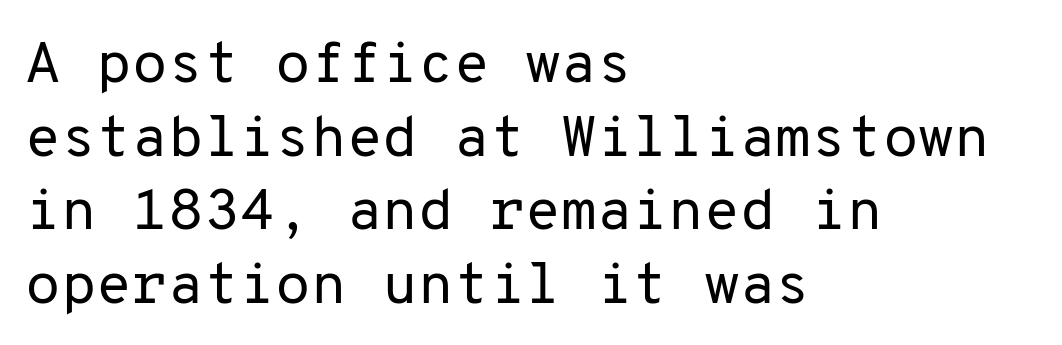
{"serif": "no", "italic": "no", "bold": "no", "weight": "regular", "width": "normal", "stroke_contrast": "low", "x_height": "medium", "monospaced": "yes", "underline": "no", "align": "left", "line_spacing": "normal", "line_spacing_ratio": 1.27, "letter_spacing": "normal", "letter_spacing_em": 0.0, "glyph_px": 58}
